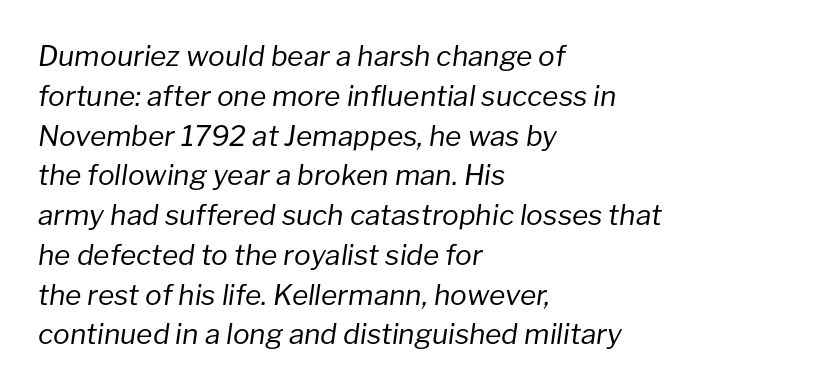
{"italic": "yes", "lean": "right", "slant_degrees": 8, "bold": "no", "weight": "regular", "width": "normal", "stroke_contrast": "low", "x_height": "medium", "monospaced": "no", "underline": "no", "align": "left", "line_spacing": "normal", "line_spacing_ratio": 1.42, "letter_spacing": "normal", "letter_spacing_em": 0.0, "glyph_px": 28}
